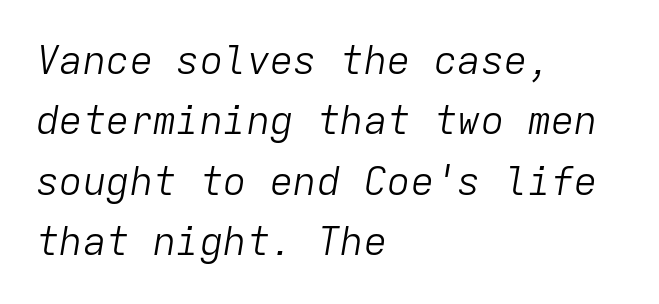
No chunkiness to these letters — they're not bold. Caption: standard tracking, unaltered. It's the slanting kind of type. The zone under the glyphs is completely vacant. Do the characters align in a grid? Yes, the font is monospaced.
